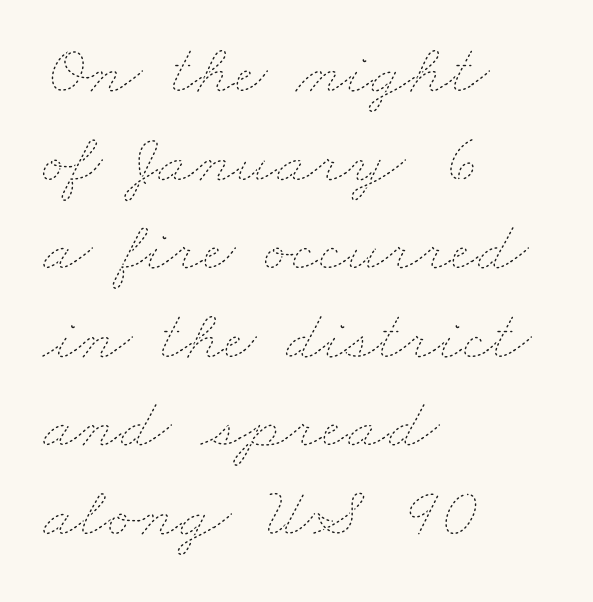
Descenders are the only things crossing below the line. Reading down the block, your eye returns to a fixed left position each line. This sample uses plain, unmodified letter spacing. Summary of weight: not heavy and not bold.
